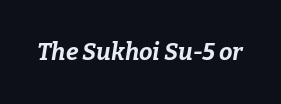
Q: Is the text bold? A: Yes.
Q: Is the text italic (slanted)? A: Yes, it leans right by about 9 degrees.
Q: Is the text underlined? A: No.
Q: Is the spacing between letters normal or unusually wide? A: Normal.
